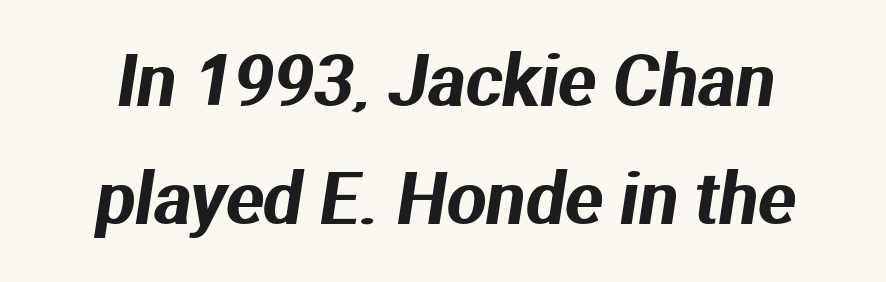
{"serif": "no", "width": "normal", "stroke_contrast": "medium", "x_height": "medium", "monospaced": "no", "underline": "no", "line_spacing": "normal", "line_spacing_ratio": 1.69, "letter_spacing": "normal", "letter_spacing_em": 0.0, "glyph_px": 70}
